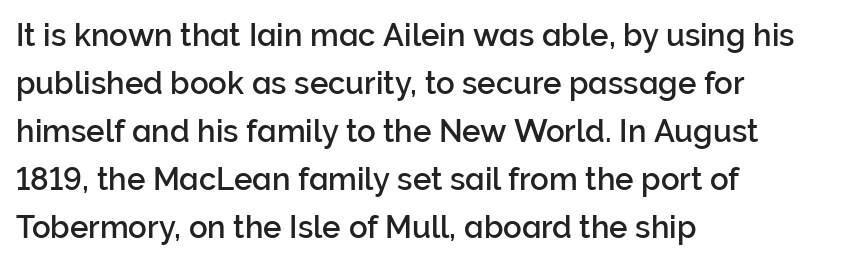
Q: Is the text italic (slanted)? A: No, it is upright.
Q: Is the typeface a serif or a sans-serif typeface? A: Sans-serif.
Q: Is the text underlined? A: No.
Q: How is the paragraph aligned? A: Left-aligned.
Q: Is the spacing between letters normal or unusually wide? A: Normal.
Q: Is the spacing between lines tight, normal or loose? A: Normal.
Q: Width (condensed, normal, or wide)? A: Normal.
Q: Stroke contrast? A: Low.
Q: x-height? A: Medium.
Q: Monospaced? A: No.
